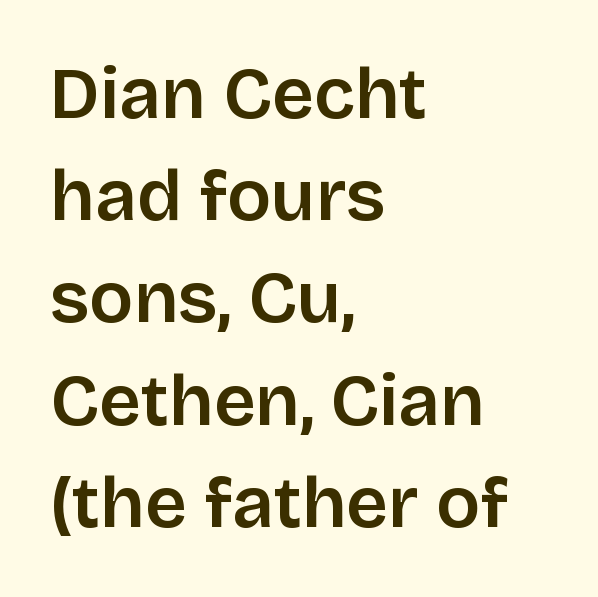
Q: Is the text italic (slanted)? A: No, it is upright.
Q: Is the typeface a serif or a sans-serif typeface? A: Sans-serif.
Q: Is the text underlined? A: No.
Q: How is the paragraph aligned? A: Left-aligned.
Q: Is the spacing between letters normal or unusually wide? A: Normal.
Q: Is the spacing between lines tight, normal or loose? A: Normal.
Q: Width (condensed, normal, or wide)? A: Normal.
Q: Stroke contrast? A: Low.
Q: x-height? A: Large.
Q: Monospaced? A: No.
